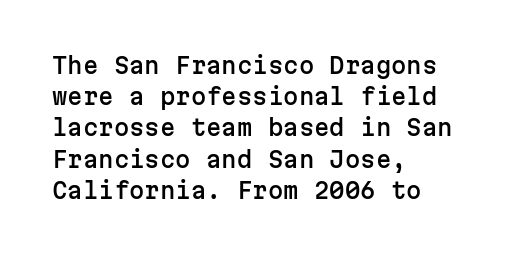
The image shows 22 px text type, upright; set left-aligned, normal line spacing (1.42x), normal letter spacing, not underlined.
